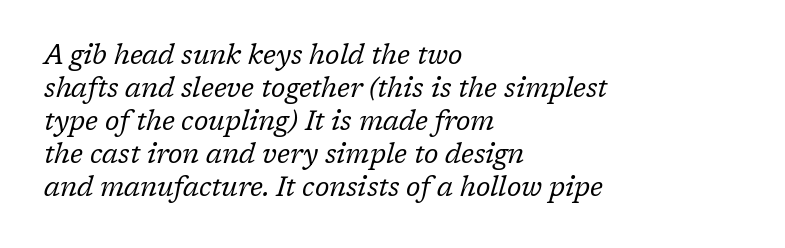
{"italic": "yes", "lean": "right", "slant_degrees": 17, "bold": "no", "underline": "no", "align": "left", "line_spacing_ratio": 1.22, "letter_spacing": "normal", "letter_spacing_em": 0.0, "glyph_px": 27}
